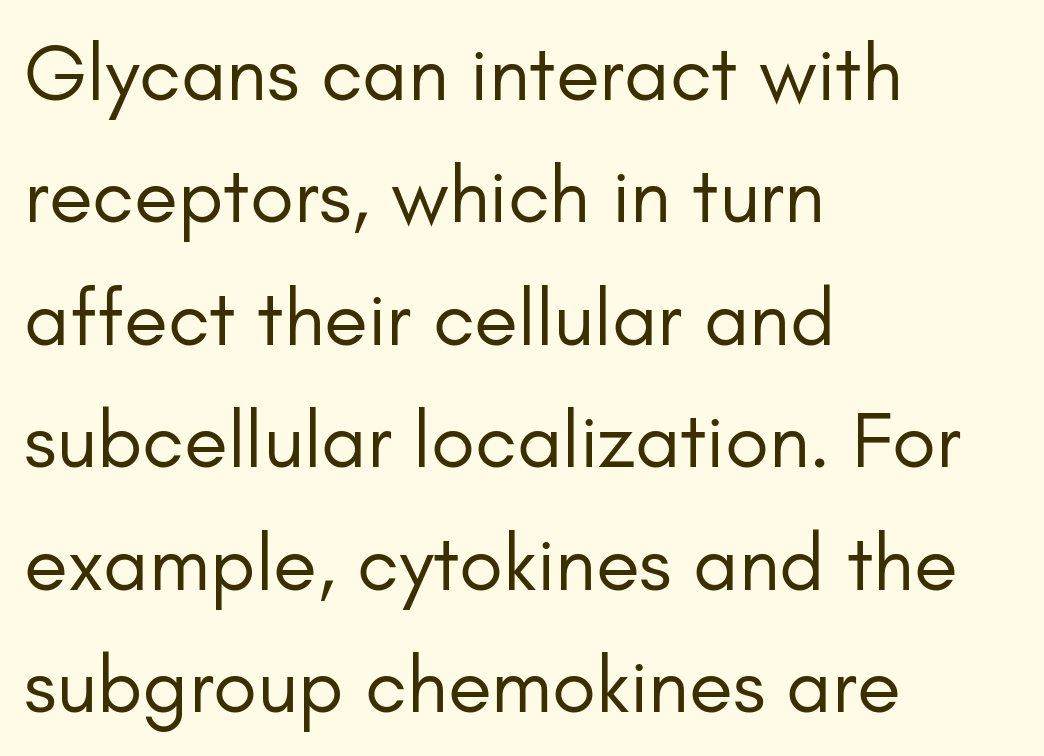
Q: Is the text bold? A: No.
Q: Is the text italic (slanted)? A: No, it is upright.
Q: Is the typeface a serif or a sans-serif typeface? A: Sans-serif.
Q: Is the text underlined? A: No.
Q: How is the paragraph aligned? A: Left-aligned.
Q: Is the spacing between letters normal or unusually wide? A: Normal.
Q: Is the spacing between lines tight, normal or loose? A: Normal.
Q: Width (condensed, normal, or wide)? A: Normal.
Q: Stroke contrast? A: Low.
Q: x-height? A: Small.
Q: Monospaced? A: No.
